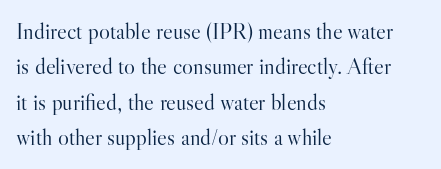
{"italic": "no", "bold": "no", "underline": "no", "align": "left", "line_spacing": "normal", "line_spacing_ratio": 1.54, "letter_spacing": "normal", "letter_spacing_em": 0.0, "glyph_px": 23}
